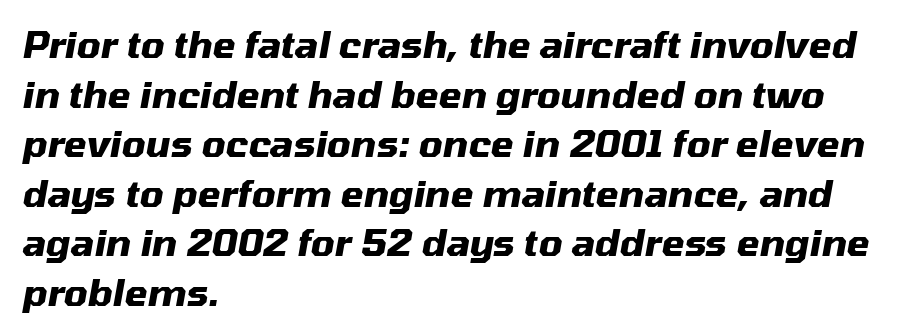
{"italic": "yes", "lean": "right", "slant_degrees": 10, "bold": "yes", "weight": "heavy", "width": "normal", "stroke_contrast": "medium", "x_height": "medium", "monospaced": "no", "underline": "no", "align": "left", "line_spacing": "normal", "line_spacing_ratio": 1.34, "letter_spacing": "normal", "letter_spacing_em": 0.0, "glyph_px": 37}
